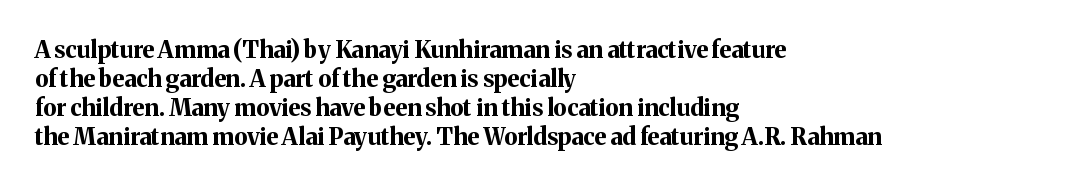
The image shows 23 px bold type, upright; set left-aligned, normal line spacing (1.26x), normal letter spacing, not underlined.
